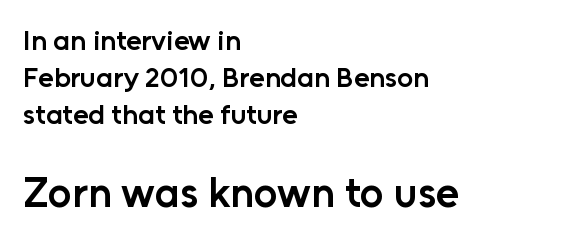
Q: Is the text bold? A: Semi-bold.
Q: Is the text italic (slanted)? A: No, it is upright.
Q: Is the typeface a serif or a sans-serif typeface? A: Sans-serif.
Q: Is the text underlined? A: No.
Q: How is the paragraph aligned? A: Left-aligned.
Q: Is the spacing between letters normal or unusually wide? A: Normal.
Q: Is the spacing between lines tight, normal or loose? A: Normal.
Q: Which block of text is set in a larger size, the first (top) or the second (bottom)? A: The second (bottom) one.
Q: Width (condensed, normal, or wide)? A: Normal.
Q: Stroke contrast? A: Low.
Q: x-height? A: Medium.
Q: Monospaced? A: No.
